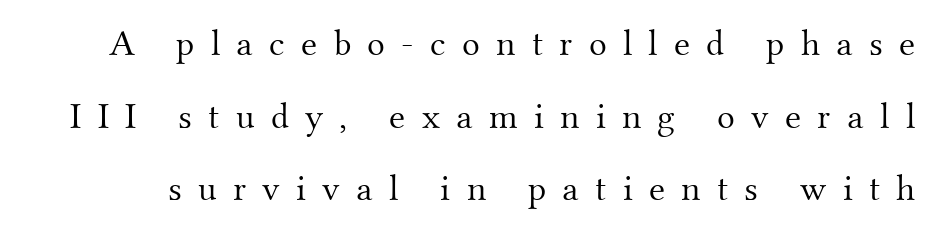
Q: Is the text bold? A: No.
Q: Is the text italic (slanted)? A: No, it is upright.
Q: Is the typeface a serif or a sans-serif typeface? A: Serif.
Q: Is the text underlined? A: No.
Q: Is the spacing between letters normal or unusually wide? A: Unusually wide.
Q: Is the spacing between lines tight, normal or loose? A: Loose.
Q: Width (condensed, normal, or wide)? A: Normal.
Q: Stroke contrast? A: Medium.
Q: x-height? A: Small.
Q: Monospaced? A: No.
